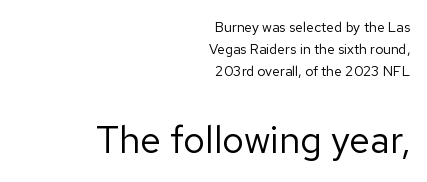
The image shows 38 px regular-weight sans-serif type, upright; set right-aligned, normal line spacing (1.58x), normal letter spacing, not underlined; the second (bottom) block is 2.71x larger; low stroke contrast and a medium x-height.
